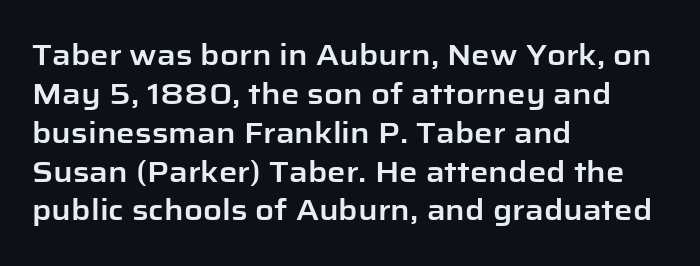
{"serif": "no", "italic": "no", "width": "normal", "stroke_contrast": "low", "x_height": "medium", "monospaced": "no", "underline": "no", "align": "left", "line_spacing": "normal", "line_spacing_ratio": 1.34, "letter_spacing": "normal", "letter_spacing_em": 0.0, "glyph_px": 29}
